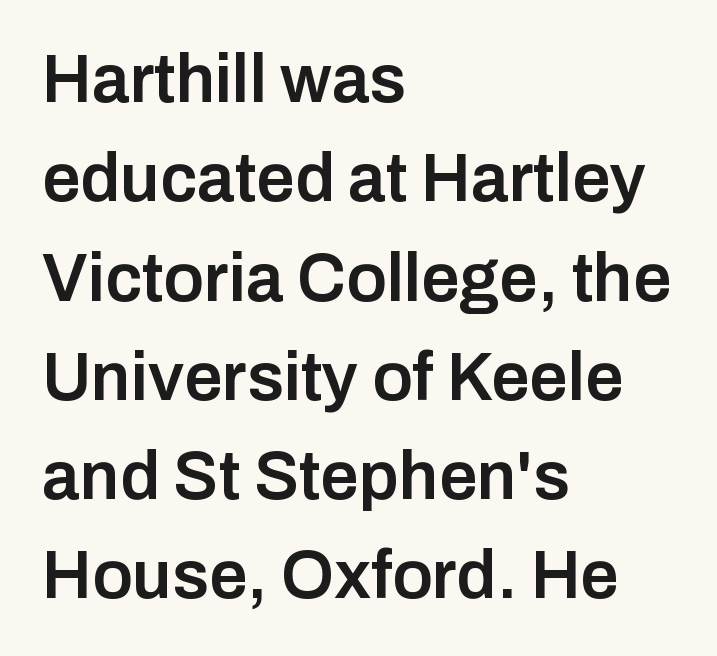
{"serif": "no", "italic": "no", "bold": "semi", "weight": "semibold", "width": "normal", "stroke_contrast": "low", "x_height": "medium", "monospaced": "no", "underline": "no", "align": "left", "line_spacing": "normal", "line_spacing_ratio": 1.46, "letter_spacing": "normal", "letter_spacing_em": 0.0, "glyph_px": 68}
